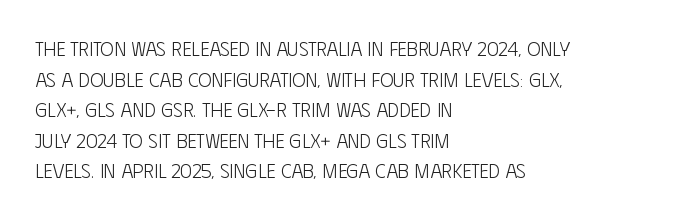
The image shows 20 px text type, upright; set left-aligned, normal line spacing (1.53x), normal letter spacing, not underlined.
